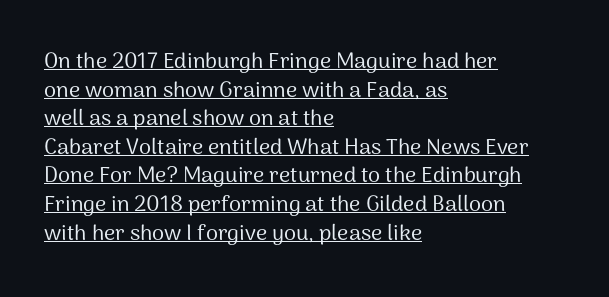
The image shows 22 px text type, upright; set left-aligned, normal line spacing (1.3x), normal letter spacing, underlined.
